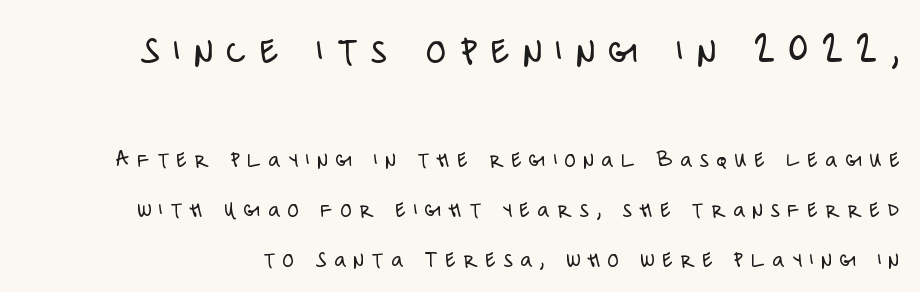
The image shows 41 px light, condensed sans-serif type, upright; set loose line spacing (2.17x), unusually wide letter spacing (+0.33 em), not underlined; the first (top) block is 1.78x larger; low stroke contrast and a large x-height.
